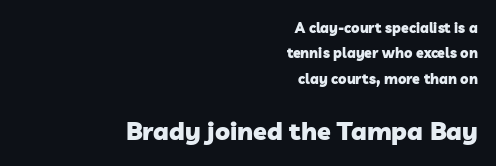
You get the small type first, then a jump to larger type. Check under the words: just untouched page. Standard letterfit; no display-style spreading of the glyphs. Heavy, bold letterforms.
